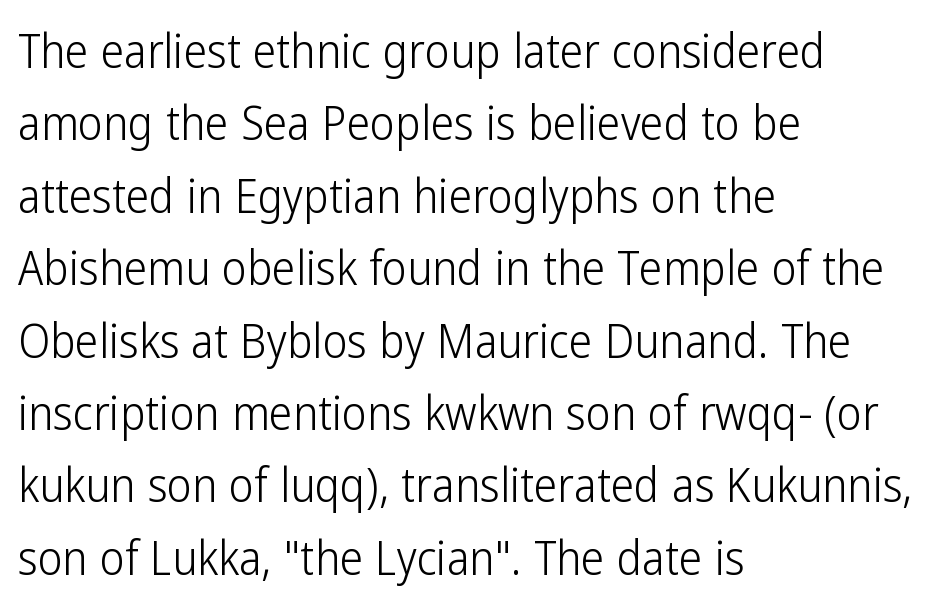
{"serif": "no", "italic": "no", "bold": "no", "weight": "light", "width": "condensed", "stroke_contrast": "low", "x_height": "medium", "monospaced": "no", "underline": "no", "align": "left", "line_spacing": "normal", "line_spacing_ratio": 1.54, "letter_spacing": "normal", "letter_spacing_em": 0.0, "glyph_px": 47}
